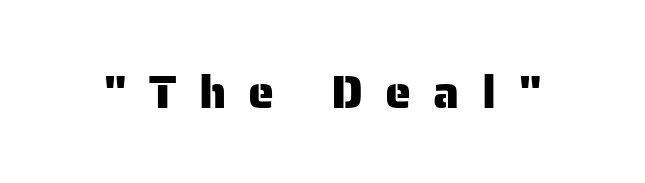
{"serif": "no", "italic": "no", "width": "normal", "stroke_contrast": "low", "x_height": "medium", "monospaced": "no", "underline": "no", "letter_spacing": "wide", "letter_spacing_em": 0.47, "glyph_px": 47}
